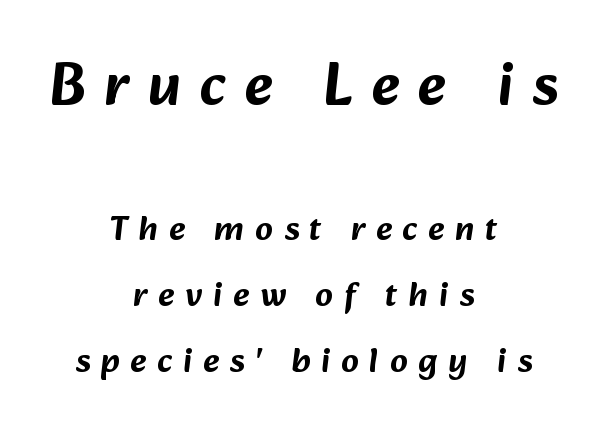
{"serif": "no", "width": "normal", "stroke_contrast": "low", "x_height": "medium", "monospaced": "no", "underline": "no", "align": "center", "line_spacing_ratio": 1.88, "letter_spacing": "wide", "letter_spacing_em": 0.31, "larger_block": "first", "size_ratio": 1.74, "glyph_px": 61}
